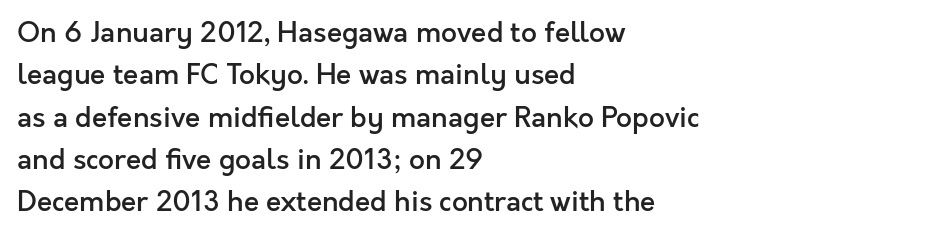
The image shows 28 px semibold sans-serif type, upright; set left-aligned, normal line spacing (1.51x), normal letter spacing, not underlined; a medium x-height.
